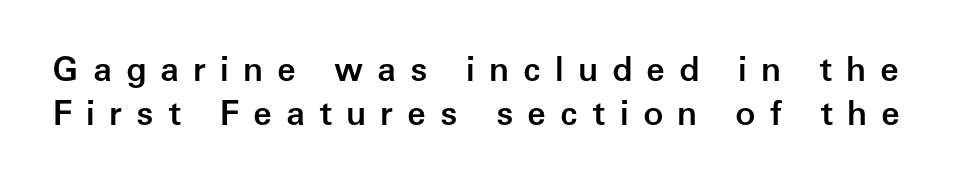
Q: Is the text bold? A: Semi-bold.
Q: Is the text italic (slanted)? A: No, it is upright.
Q: Is the typeface a serif or a sans-serif typeface? A: Sans-serif.
Q: Is the text underlined? A: No.
Q: Is the spacing between letters normal or unusually wide? A: Unusually wide.
Q: Is the spacing between lines tight, normal or loose? A: Normal.
Q: Width (condensed, normal, or wide)? A: Normal.
Q: Stroke contrast? A: Low.
Q: x-height? A: Medium.
Q: Monospaced? A: No.
